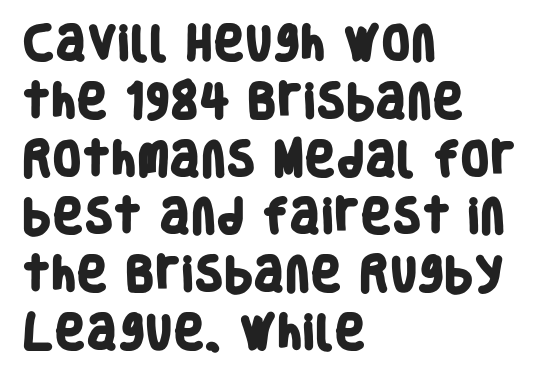
The image shows 38 px heavy, condensed sans-serif type; set left-aligned, normal line spacing (1.52x), normal letter spacing, not underlined; low stroke contrast and a large x-height.
